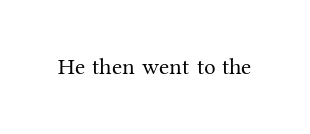
Q: Is the text bold? A: No.
Q: Is the text italic (slanted)? A: No, it is upright.
Q: Is the text underlined? A: No.
Q: Is the spacing between letters normal or unusually wide? A: Normal.
